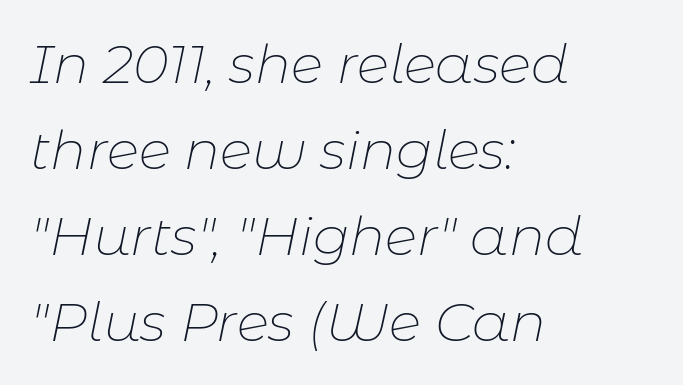
{"italic": "yes", "lean": "right", "slant_degrees": 11, "bold": "no", "weight": "thin", "width": "normal", "stroke_contrast": "low", "x_height": "medium", "monospaced": "no", "underline": "no", "align": "left", "line_spacing": "normal", "line_spacing_ratio": 1.59, "letter_spacing": "normal", "letter_spacing_em": 0.0, "glyph_px": 54}
